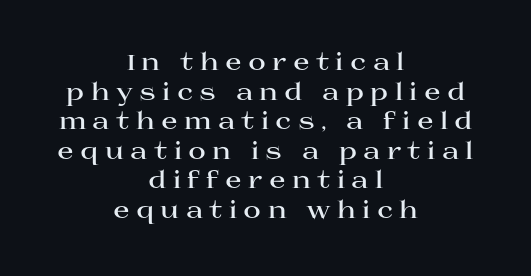
Layout note: lines centered. Upright lettering throughout. Compared with an ordinary text face, these strokes are far heavier — a full bold. Students, note that the glyphs here are deliberately spaced far apart. Lines of text with bare space underneath.
